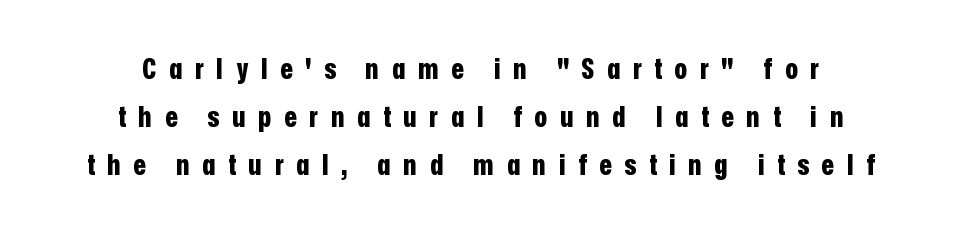
Letter spacing: wide. Unlike italic type, these characters show no tilt at all. Here the designer chose a conventional face with non-uniform glyph widths. Casual observation: everything's sitting right in the middle. You can tell from the bare stems that sans-serif type was used.
